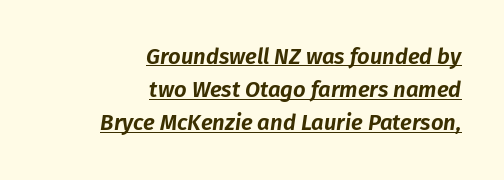
{"italic": "yes", "lean": "right", "slant_degrees": 8, "underline": "yes", "align": "right", "line_spacing": "normal", "line_spacing_ratio": 1.51, "letter_spacing": "normal", "letter_spacing_em": 0.0, "glyph_px": 22}
